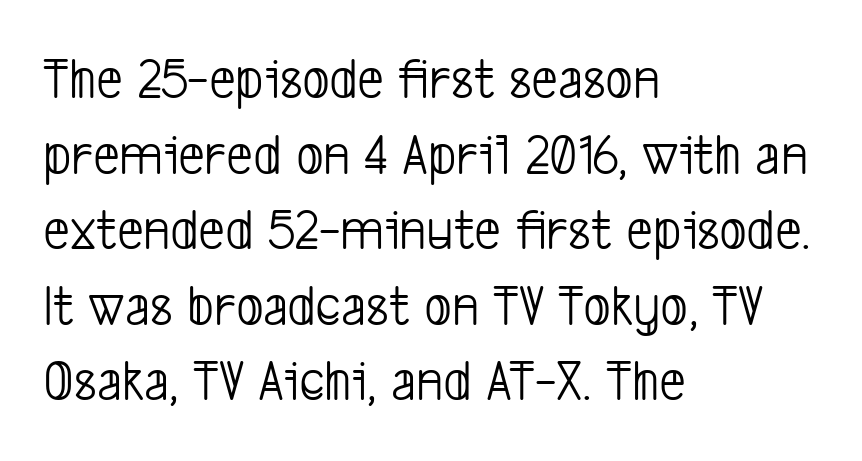
Regarding serifs, this sample does without them. Weight: in the light-to-regular range. Which margin do the lines hug? The left one — the right edge is uneven. Vertically, the passage feels balanced, rows spaced as you'd expect. The gaps between neighbouring characters are ordinary and unremarkable. A typesetter would call this proportional, since set widths differ per character.
